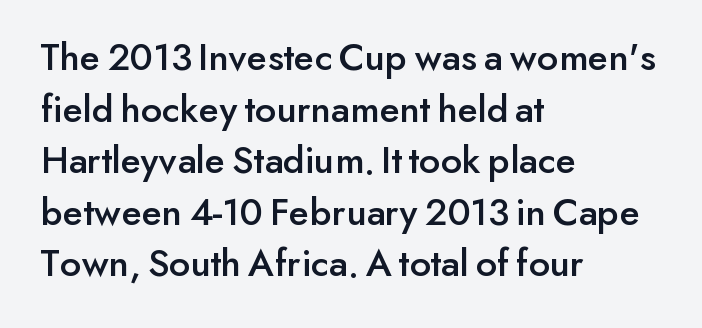
The image shows 40 px sans-serif type, upright; set left-aligned, normal line spacing (1.29x), normal letter spacing, not underlined; low stroke contrast and a small x-height.
